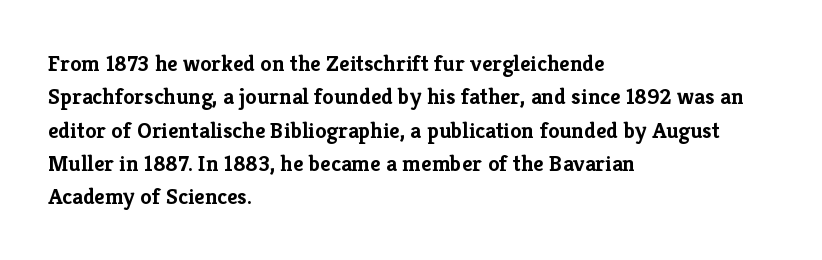
The image shows 23 px bold type, upright; set left-aligned, normal line spacing (1.45x), normal letter spacing, not underlined.
